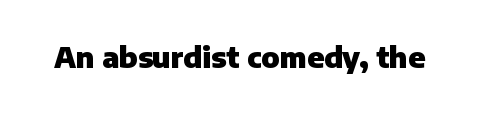
The letters stand upright; this is a roman face. The foot of each line stays bare and open. Tracking here is standard; glyphs follow each other at the usual distance. You can tell from the bare stems that sans-serif type was used. The characters look thick and weighty, a clear bold. Proportional: the letters do not fall into vertical columns.
